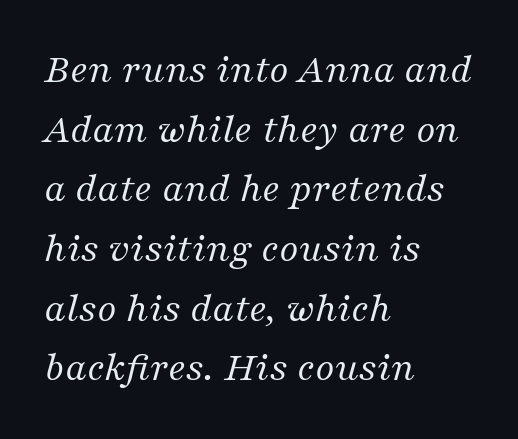
The image shows 42 px regular-weight serif type, italic (leaning right); set left-aligned, normal line spacing (1.42x), normal letter spacing, not underlined; medium stroke contrast and a medium x-height.
